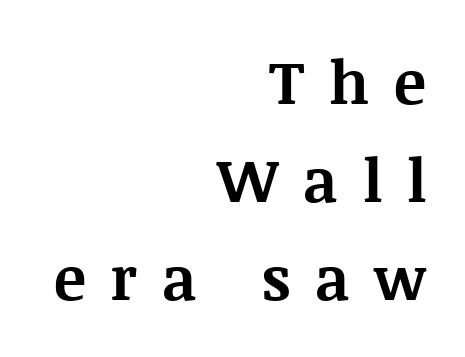
Q: Is the text bold? A: Yes.
Q: Is the text italic (slanted)? A: No, it is upright.
Q: Is the typeface a serif or a sans-serif typeface? A: Serif.
Q: Is the text underlined? A: No.
Q: How is the paragraph aligned? A: Right-aligned.
Q: Is the spacing between letters normal or unusually wide? A: Unusually wide.
Q: Is the spacing between lines tight, normal or loose? A: Normal.
Q: Width (condensed, normal, or wide)? A: Normal.
Q: Stroke contrast? A: Medium.
Q: x-height? A: Large.
Q: Monospaced? A: No.
